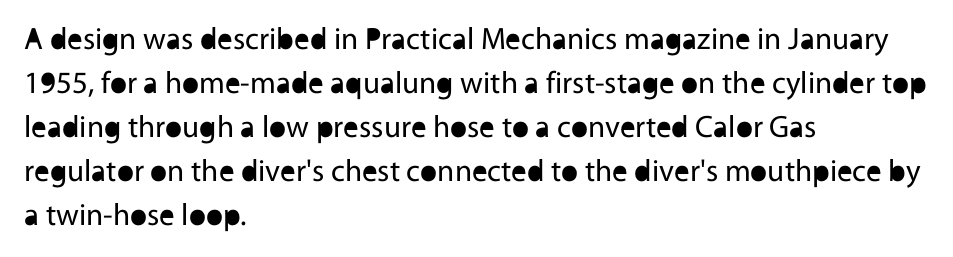
Evenly set lines give the paragraph a standard silhouette. The paragraph shown leans on its left margin. Are there feet on the stems? There aren't — it's a sans. Words appear dense and cohesive because spacing is normal. Each letter keeps its own natural width here, so spacing adapts to shape. Honestly, there is no underline to notice here at all.
